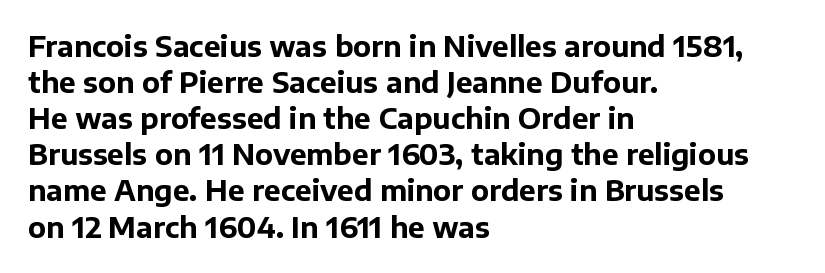
Note the varied advance widths — an 'i' is clearly narrower than an 'm'. Where is the straight margin? On the left. The specimen reads as upright at a glance. Clear beneath every line of the passage.
